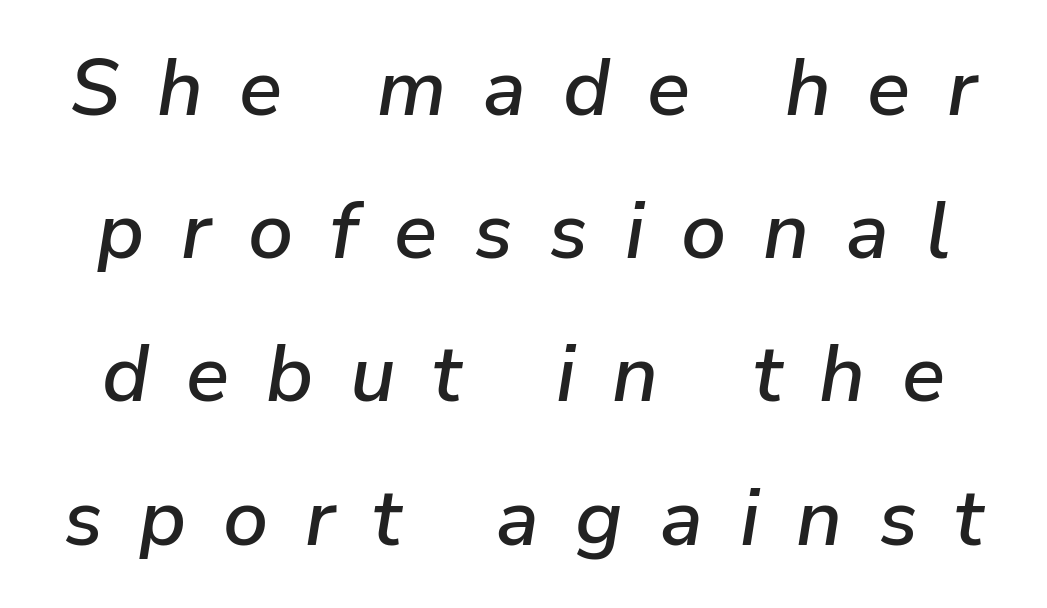
The letters are slanted; this is an italic face. Do the characters align in a grid? No, the font is proportional. Unmarked baselines from the first word to the last. What stands out about the letter spacing? Its width — letters are far apart.
